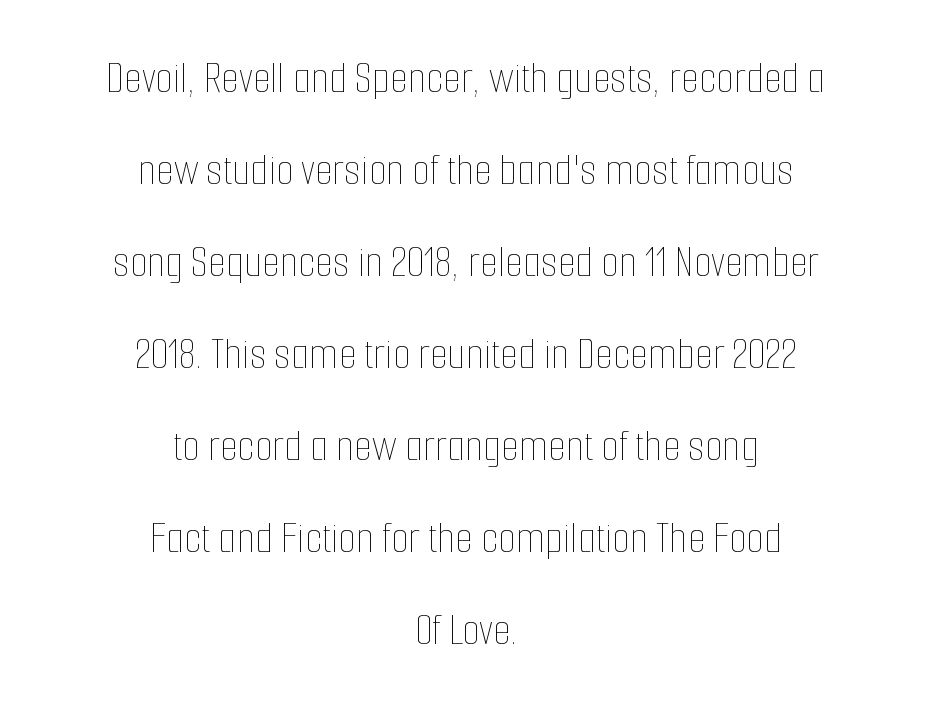
{"italic": "no", "bold": "no", "weight": "thin", "width": "condensed", "stroke_contrast": "low", "x_height": "medium", "monospaced": "no", "underline": "no", "align": "center", "line_spacing": "loose", "line_spacing_ratio": 2.0, "letter_spacing": "normal", "letter_spacing_em": 0.0, "glyph_px": 46}
